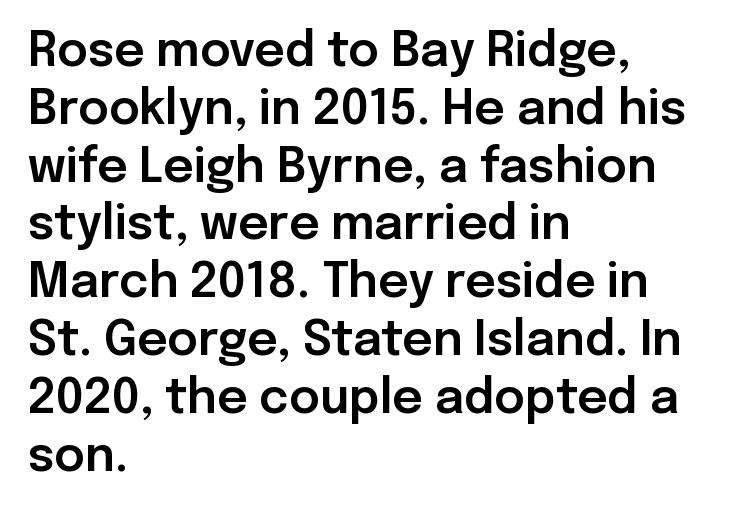
Q: Is the text italic (slanted)? A: No, it is upright.
Q: Is the typeface a serif or a sans-serif typeface? A: Sans-serif.
Q: Is the text underlined? A: No.
Q: How is the paragraph aligned? A: Left-aligned.
Q: Is the spacing between letters normal or unusually wide? A: Normal.
Q: Width (condensed, normal, or wide)? A: Normal.
Q: Stroke contrast? A: Low.
Q: x-height? A: Medium.
Q: Monospaced? A: No.
